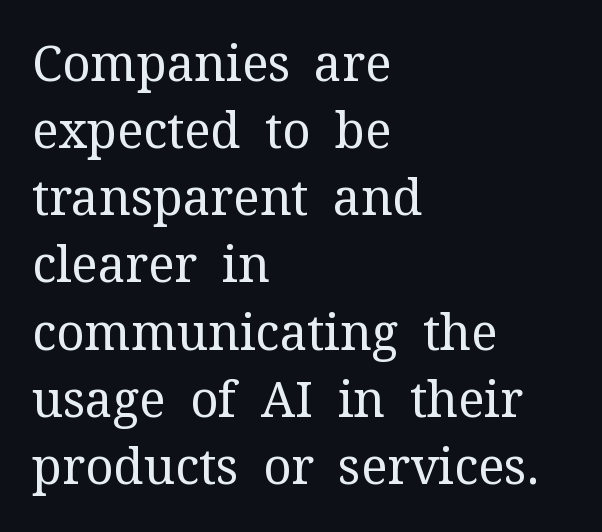
{"serif": "yes", "italic": "no", "bold": "no", "weight": "regular", "width": "normal", "stroke_contrast": "medium", "x_height": "medium", "monospaced": "no", "underline": "no", "align": "left", "line_spacing": "normal", "line_spacing_ratio": 1.37, "letter_spacing": "normal", "letter_spacing_em": 0.0, "glyph_px": 49}
